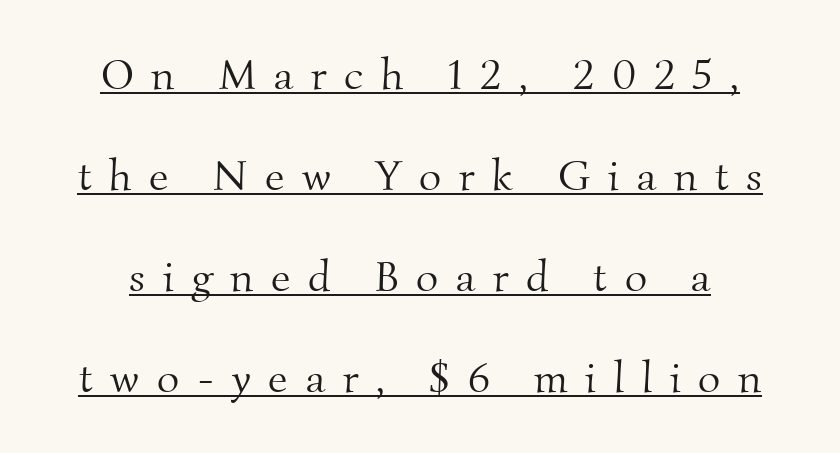
These lines are rendered in a variable-pitch font. A typographer would call this underscored text. The passage shown is typeset with a serif family. A typesetter would call this heavily tracked-out type. Think standard paragraph weight, or any step lighter than that. One glance says open: line gaps are wider than usual.
